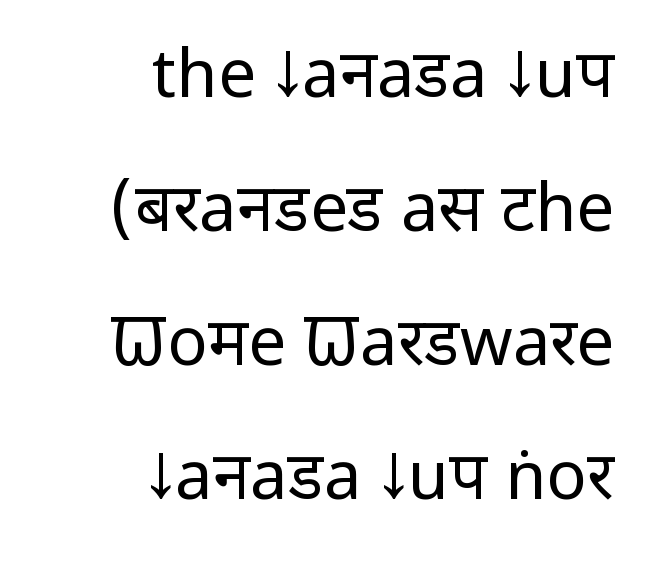
The image shows 67 px regular-weight, condensed sans-serif type, upright; set right-aligned, loose line spacing (2.0x), normal letter spacing, not underlined; low stroke contrast and a large x-height.
